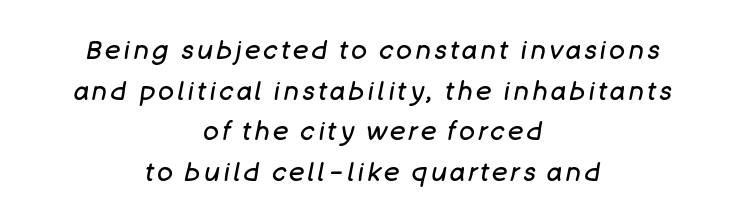
{"italic": "yes", "lean": "right", "slant_degrees": 11, "bold": "no", "underline": "no", "align": "center", "line_spacing": "normal", "line_spacing_ratio": 1.56, "glyph_px": 26}
